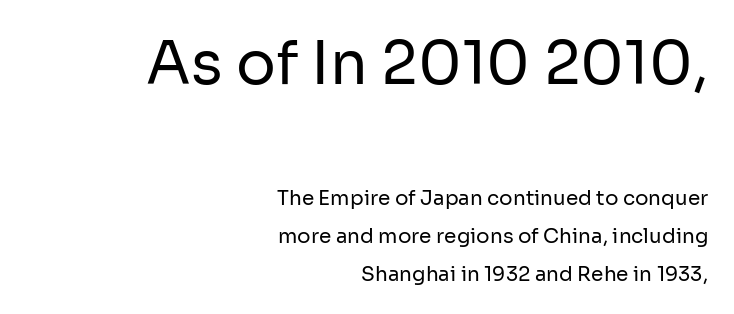
The image shows 59 px regular-weight sans-serif type, upright; set right-aligned, loose line spacing (1.9x), normal letter spacing, not underlined; the first (top) block is 2.95x larger; low stroke contrast and a medium x-height.
